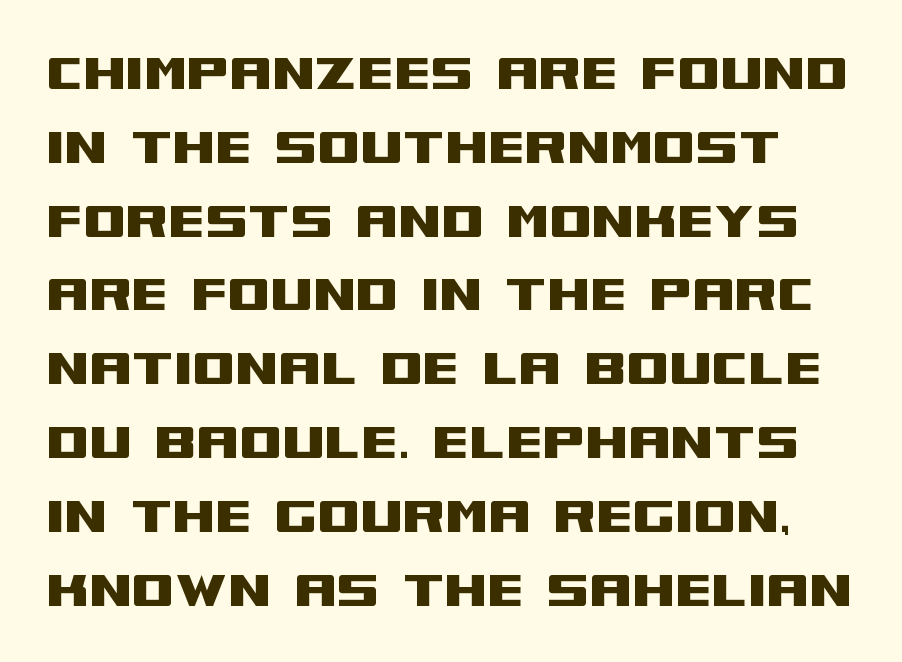
{"serif": "no", "italic": "no", "width": "wide", "stroke_contrast": "medium", "x_height": "large", "monospaced": "no", "underline": "no", "line_spacing_ratio": 1.21, "letter_spacing": "normal", "letter_spacing_em": 0.0, "glyph_px": 61}
